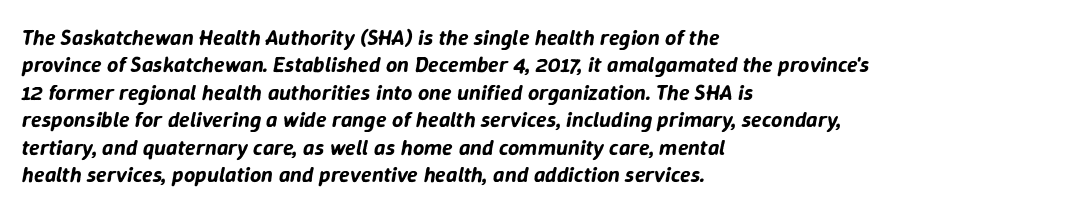
Q: Is the text italic (slanted)? A: Yes, it leans right by about 9 degrees.
Q: Is the text underlined? A: No.
Q: How is the paragraph aligned? A: Left-aligned.
Q: Is the spacing between letters normal or unusually wide? A: Normal.
Q: Is the spacing between lines tight, normal or loose? A: Normal.
